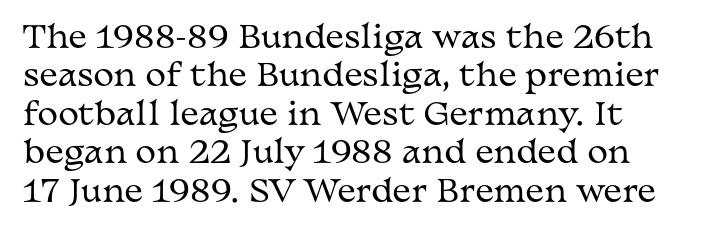
The letterforms sit at book weight or below. Small tapered or slab feet sit at the stroke ends, so this counts as serif. Compared with typical body copy, the letter spacing here is the same. Looks like regular typesetting: each glyph gets only the width it needs.
